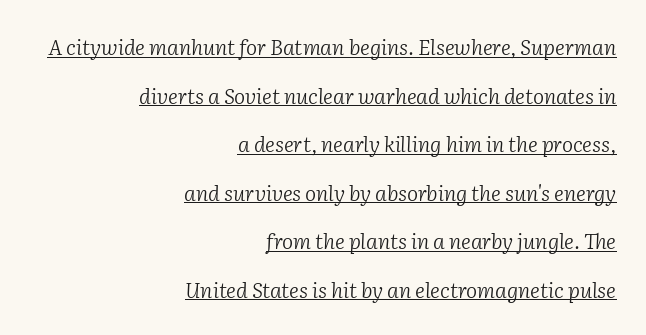
Q: Is the text bold? A: No.
Q: Is the text italic (slanted)? A: Yes, it leans right by about 2 degrees.
Q: Is the text underlined? A: Yes.
Q: How is the paragraph aligned? A: Right-aligned.
Q: Is the spacing between letters normal or unusually wide? A: Normal.
Q: Is the spacing between lines tight, normal or loose? A: Loose.
